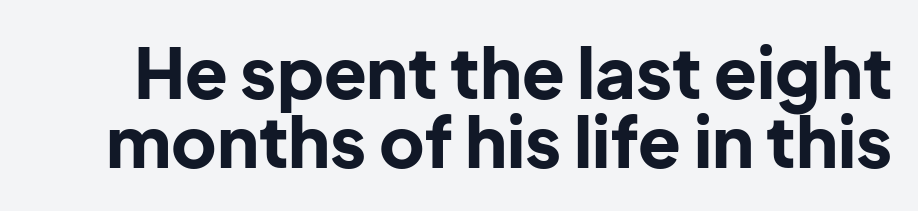
The image shows 70 px bold sans-serif type, upright; set tight line spacing (0.99x), normal letter spacing, not underlined; low stroke contrast and a medium x-height.
